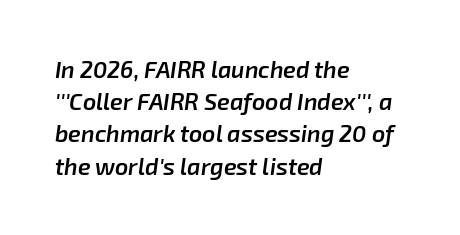
The image shows 23 px text type, italic (leaning right); set left-aligned, normal line spacing (1.4x), normal letter spacing, not underlined.
